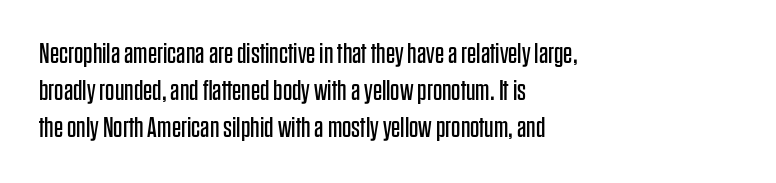
The face looks like a standard text weight, possibly lighter. Just letters on the line, the space beneath them empty. These lines are set flush left with a ragged right edge. Default kerning and tracking; the words read as compact shapes. A typesetter would mark this as roman, not italic. I'd call this a sans setting — the letters go barefoot.
